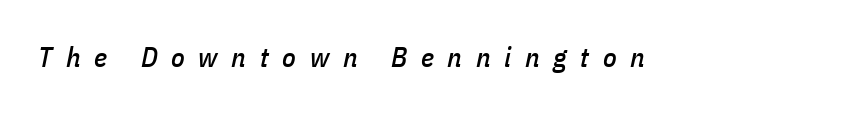
Q: Is the text italic (slanted)? A: Yes, it leans right by about 11 degrees.
Q: Is the text underlined? A: No.
Q: Is the spacing between letters normal or unusually wide? A: Unusually wide.
Q: Width (condensed, normal, or wide)? A: Condensed.
Q: Stroke contrast? A: Low.
Q: x-height? A: Medium.
Q: Monospaced? A: No.
